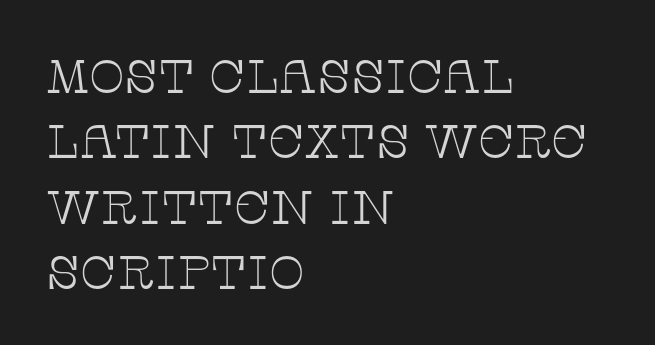
The letters advance in unequal steps, a hallmark of proportional type. These lines were composed using upright roman letters. Alignment: flush left. A quiet, ordinary-to-light weight characterises the typeface.
